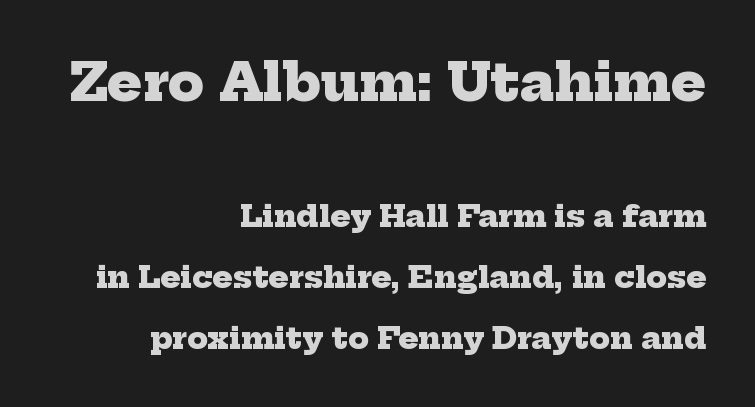
The line texture is even and compact thanks to regular tracking. The characters display serif detailing at their extremities. In this sample the first text group is rendered at the bigger scale. Only glyphs here, with clear space below each row. The paragraph shown leans on its right margin.
